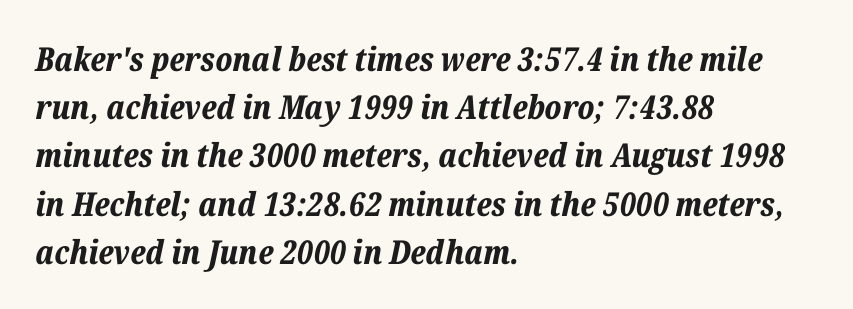
Q: Is the text bold? A: Yes.
Q: Is the text italic (slanted)? A: Yes, it leans right by about 12 degrees.
Q: Is the text underlined? A: No.
Q: How is the paragraph aligned? A: Left-aligned.
Q: Is the spacing between letters normal or unusually wide? A: Normal.
Q: Is the spacing between lines tight, normal or loose? A: Normal.
Q: Width (condensed, normal, or wide)? A: Normal.
Q: Stroke contrast? A: Low.
Q: x-height? A: Medium.
Q: Monospaced? A: No.
